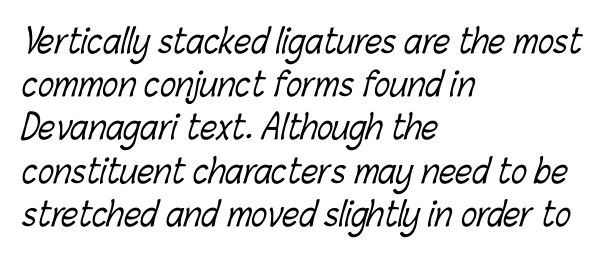
Q: Is the text bold? A: No.
Q: Is the text underlined? A: No.
Q: How is the paragraph aligned? A: Left-aligned.
Q: Is the spacing between letters normal or unusually wide? A: Normal.
Q: Is the spacing between lines tight, normal or loose? A: Normal.
Q: Width (condensed, normal, or wide)? A: Condensed.
Q: Stroke contrast? A: Low.
Q: x-height? A: Medium.
Q: Monospaced? A: No.
